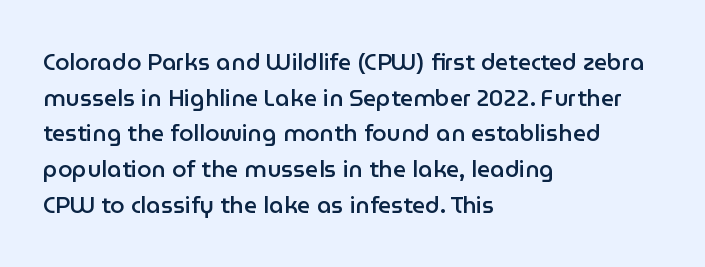
Notice how the passage keeps a crisp vertical edge on the left only. You could call the tracking neutral — neither tight nor loose. Compared with an ordinary text face, these strokes are moderately heavier — a semibold. No italicization has been applied; the sample stays upright.
